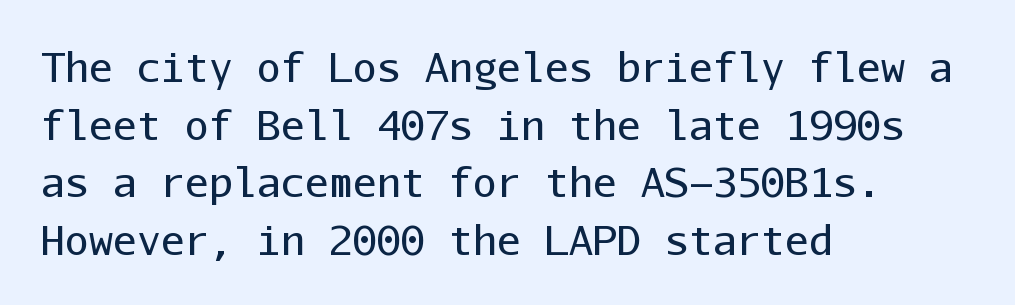
Q: Is the text bold? A: No.
Q: Is the text italic (slanted)? A: No, it is upright.
Q: Is the typeface a serif or a sans-serif typeface? A: Sans-serif.
Q: Is the text underlined? A: No.
Q: How is the paragraph aligned? A: Left-aligned.
Q: Is the spacing between letters normal or unusually wide? A: Normal.
Q: Is the spacing between lines tight, normal or loose? A: Normal.
Q: Width (condensed, normal, or wide)? A: Normal.
Q: Stroke contrast? A: Low.
Q: x-height? A: Medium.
Q: Monospaced? A: Yes.
